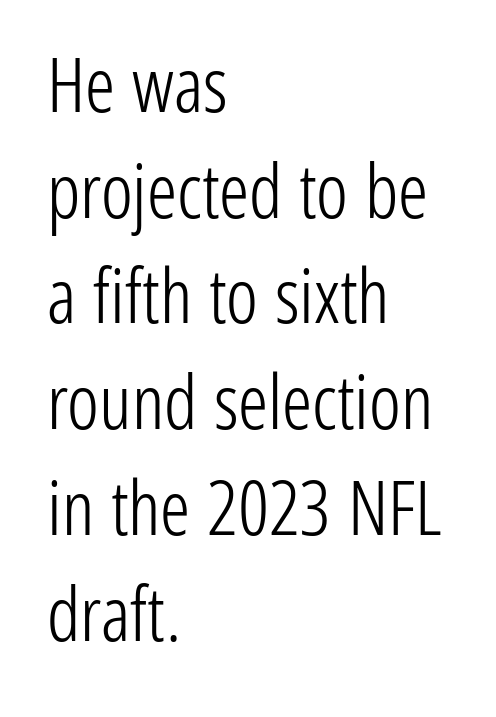
{"serif": "no", "italic": "no", "bold": "no", "weight": "light", "width": "condensed", "stroke_contrast": "low", "x_height": "medium", "monospaced": "no", "underline": "no", "align": "left", "line_spacing": "normal", "line_spacing_ratio": 1.41, "letter_spacing": "normal", "letter_spacing_em": 0.0, "glyph_px": 75}
